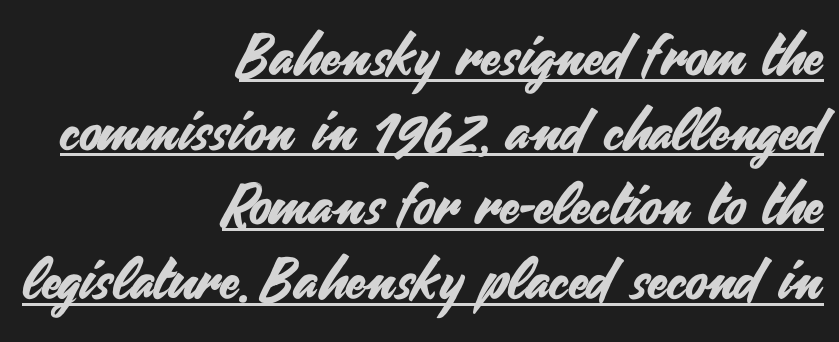
{"serif": "no", "width": "normal", "stroke_contrast": "medium", "x_height": "small", "monospaced": "no", "underline": "yes", "align": "right", "line_spacing": "normal", "line_spacing_ratio": 1.31, "letter_spacing": "normal", "letter_spacing_em": 0.0, "glyph_px": 57}
